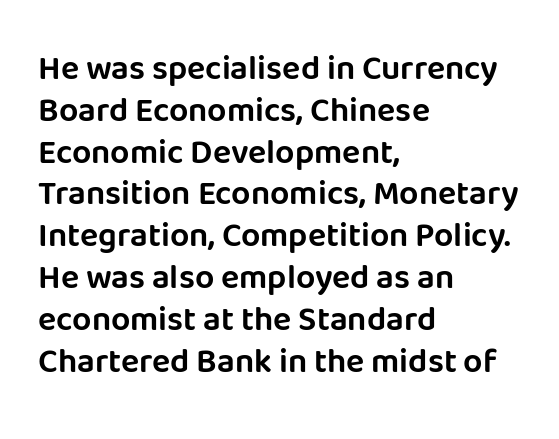
Unlike a traditional serif, this face leaves its strokes unadorned. This sample has the flowing, uneven cadence of proportional lettering. The specimen omits any rule beneath the text block's lines. Alignment: flush left. Short note: letters normally spaced.
